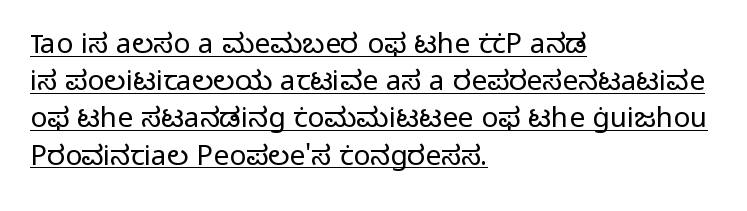
No heavy texture on the line: the type isn't bold. Classification — sans serif. The text block is weighted toward the left margin, trailing off unevenly rightward. Character widths vary here, with narrow letters taking less room than wide ones. Every word sits above its own underline.
